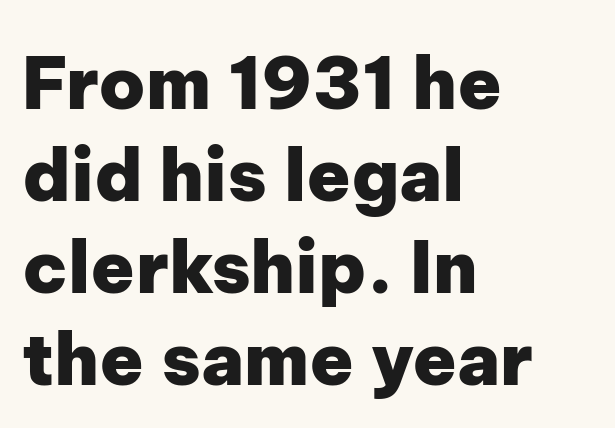
Q: Is the text bold? A: Yes.
Q: Is the text italic (slanted)? A: No, it is upright.
Q: Is the typeface a serif or a sans-serif typeface? A: Sans-serif.
Q: Is the text underlined? A: No.
Q: How is the paragraph aligned? A: Left-aligned.
Q: Is the spacing between letters normal or unusually wide? A: Normal.
Q: Is the spacing between lines tight, normal or loose? A: Normal.
Q: Width (condensed, normal, or wide)? A: Normal.
Q: Stroke contrast? A: Low.
Q: x-height? A: Medium.
Q: Monospaced? A: No.
